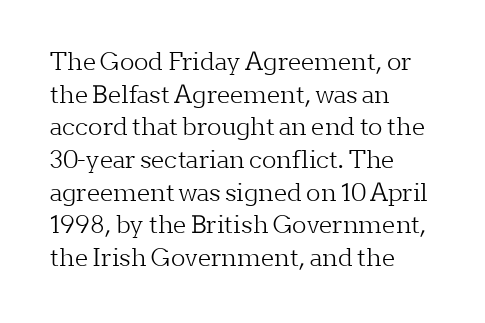
The image shows 24 px text type, upright; set left-aligned, normal line spacing (1.36x), normal letter spacing, not underlined.
